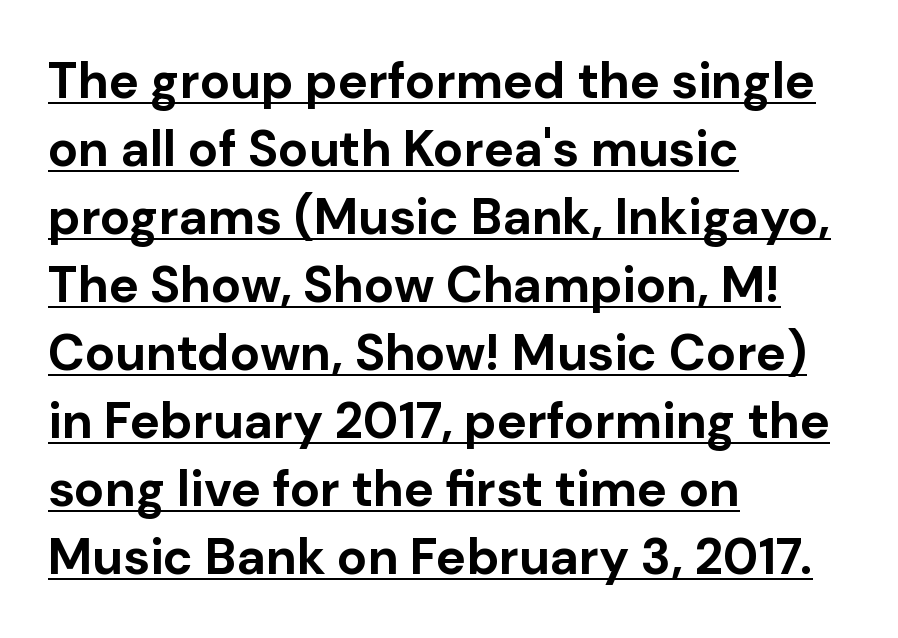
{"serif": "no", "italic": "no", "bold": "yes", "weight": "bold", "width": "normal", "stroke_contrast": "low", "x_height": "medium", "monospaced": "no", "underline": "yes", "align": "left", "line_spacing": "normal", "line_spacing_ratio": 1.36, "letter_spacing": "normal", "letter_spacing_em": 0.0, "glyph_px": 50}
